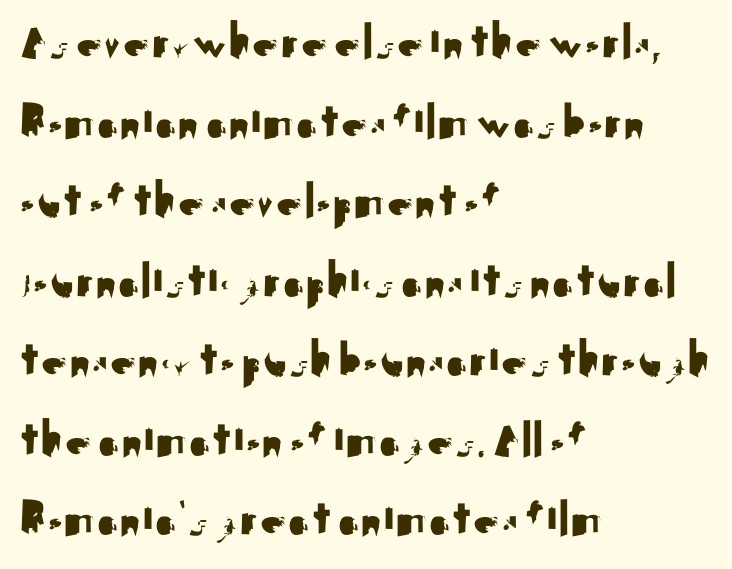
Leftover space on each line is placed entirely after the last word. Compared with typical body copy, the letter spacing here is the same. Every stem runs plumb, perpendicular to the baseline. A typesetter would label this face a sans. You could not count columns in this text — the font is proportionally spaced. Rule under the text: the space is simply empty.
